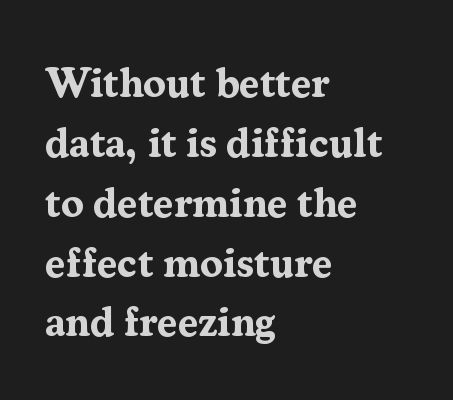
The image shows 41 px bold serif type, upright; set left-aligned, normal line spacing (1.46x), normal letter spacing, not underlined; medium stroke contrast and a medium x-height.
